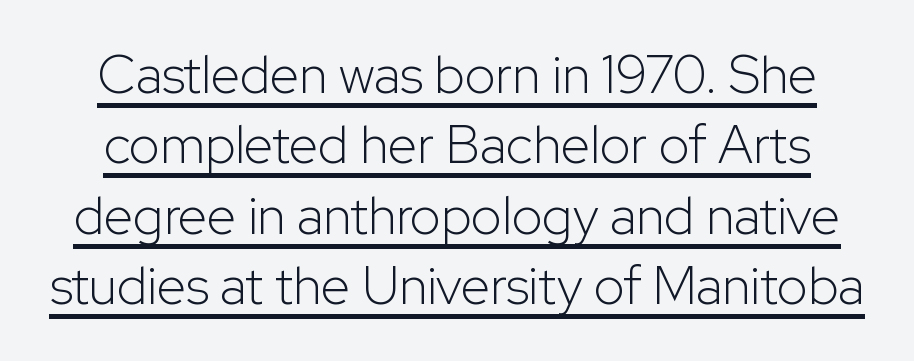
The image shows 53 px light sans-serif type, upright; set normal line spacing (1.33x), normal letter spacing, underlined; low stroke contrast and a medium x-height.
